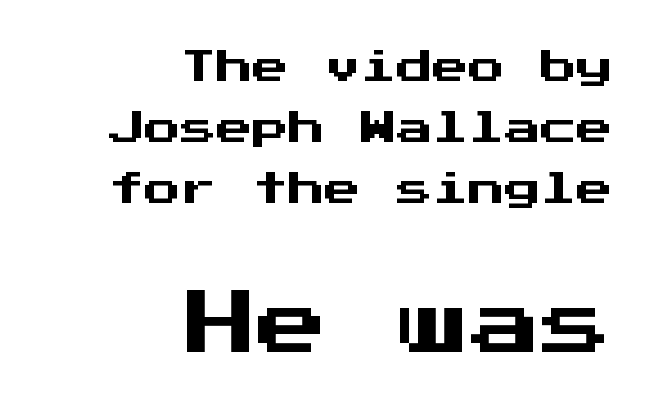
{"serif": "no", "italic": "no", "width": "normal", "stroke_contrast": "medium", "x_height": "medium", "monospaced": "yes", "underline": "no", "align": "right", "line_spacing": "normal", "line_spacing_ratio": 1.7, "letter_spacing": "normal", "letter_spacing_em": 0.0, "larger_block": "second", "size_ratio": 1.97, "glyph_px": 71}
